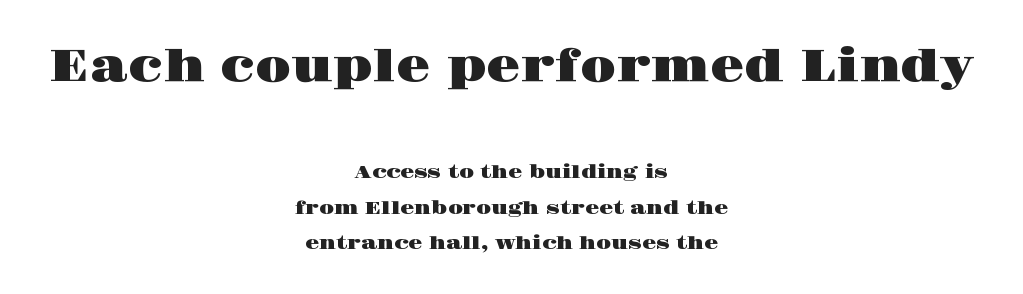
Q: Is the text italic (slanted)? A: No, it is upright.
Q: Is the typeface a serif or a sans-serif typeface? A: Serif.
Q: Is the text underlined? A: No.
Q: How is the paragraph aligned? A: Centered.
Q: Is the spacing between letters normal or unusually wide? A: Normal.
Q: Is the spacing between lines tight, normal or loose? A: Loose.
Q: Which block of text is set in a larger size, the first (top) or the second (bottom)? A: The first (top) one.
Q: Width (condensed, normal, or wide)? A: Wide.
Q: Stroke contrast? A: High.
Q: x-height? A: Large.
Q: Monospaced? A: No.
